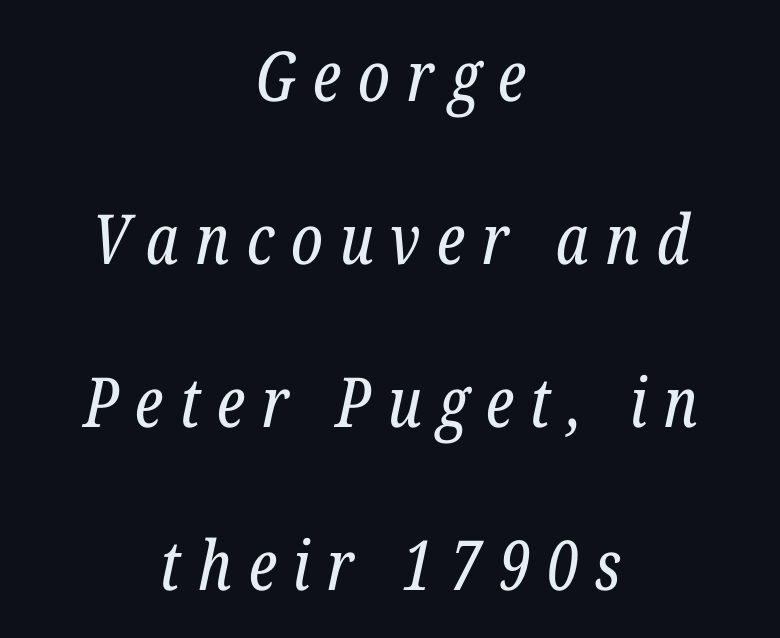
Q: Is the text bold? A: No.
Q: Is the text italic (slanted)? A: Yes, it leans right by about 12 degrees.
Q: Is the typeface a serif or a sans-serif typeface? A: Serif.
Q: Is the text underlined? A: No.
Q: How is the paragraph aligned? A: Centered.
Q: Is the spacing between letters normal or unusually wide? A: Unusually wide.
Q: Is the spacing between lines tight, normal or loose? A: Loose.
Q: Width (condensed, normal, or wide)? A: Condensed.
Q: Stroke contrast? A: Low.
Q: x-height? A: Medium.
Q: Monospaced? A: No.
